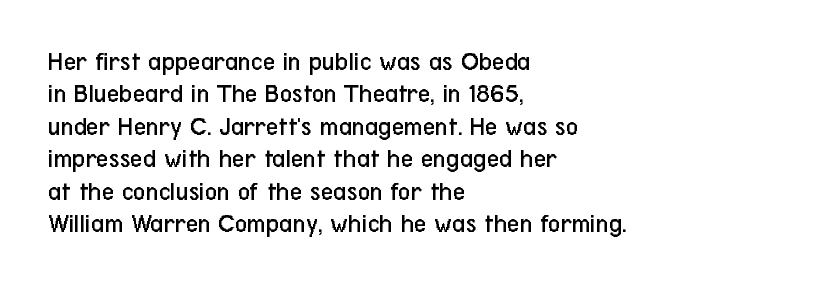
The image shows 27 px text type, upright; set left-aligned, line spacing 1.2x, normal letter spacing, not underlined.
